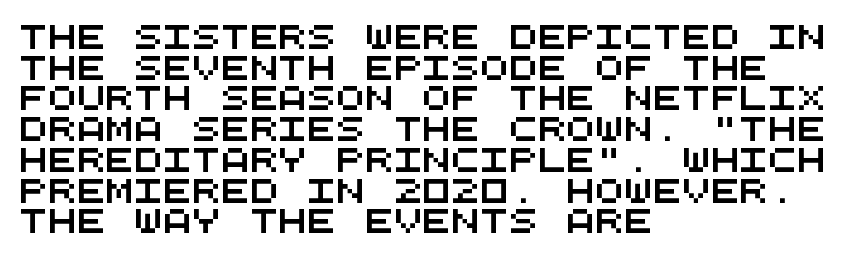
The image shows 24 px text type; set left-aligned, normal line spacing (1.28x), normal letter spacing, not underlined.
